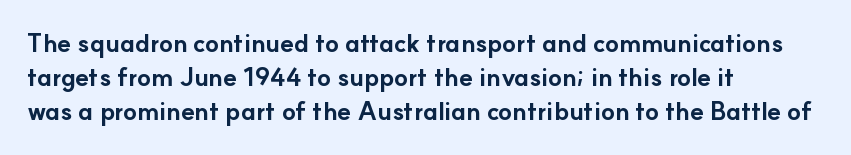
{"italic": "no", "bold": "yes", "underline": "no", "align": "left", "line_spacing": "normal", "line_spacing_ratio": 1.37, "letter_spacing": "normal", "letter_spacing_em": 0.0, "glyph_px": 25}
